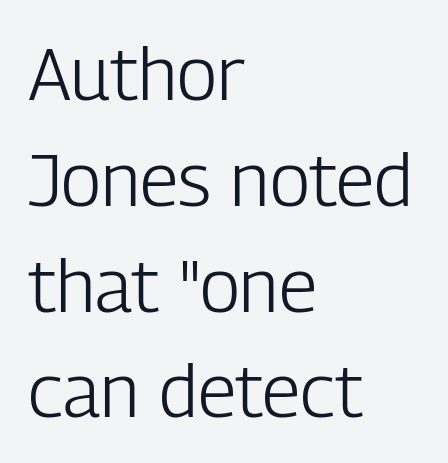
Q: Is the text bold? A: No.
Q: Is the text italic (slanted)? A: No, it is upright.
Q: Is the typeface a serif or a sans-serif typeface? A: Sans-serif.
Q: Is the text underlined? A: No.
Q: How is the paragraph aligned? A: Left-aligned.
Q: Is the spacing between letters normal or unusually wide? A: Normal.
Q: Is the spacing between lines tight, normal or loose? A: Normal.
Q: Width (condensed, normal, or wide)? A: Condensed.
Q: Stroke contrast? A: Low.
Q: x-height? A: Medium.
Q: Monospaced? A: No.
